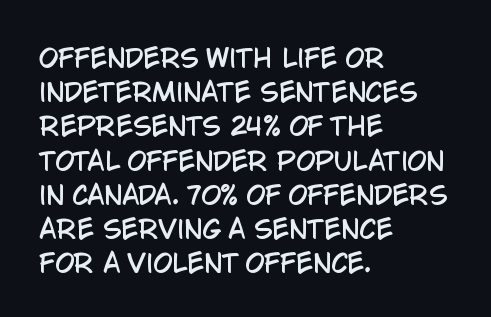
The lettering holds an erect, upright posture throughout. Nobody drew a line under any word here. This rendering uses left alignment, leaving the right contour irregular. Each new line begins a customary step beneath the previous one. Students, note that the glyphs here touch the page at normal intervals.
